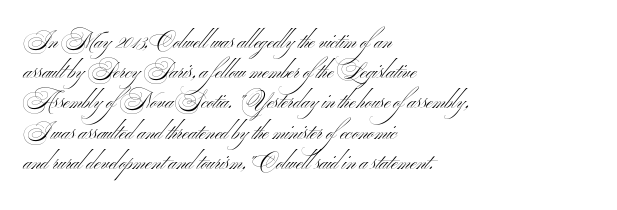
The image shows 21 px text type; set left-aligned, normal line spacing (1.44x), normal letter spacing, not underlined.
